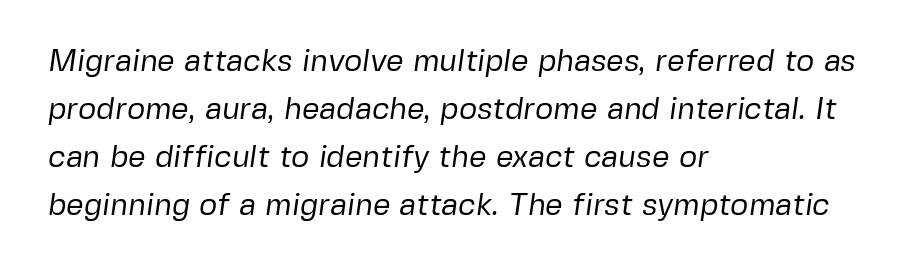
Q: Is the text bold? A: No.
Q: Is the typeface a serif or a sans-serif typeface? A: Sans-serif.
Q: Is the text underlined? A: No.
Q: How is the paragraph aligned? A: Left-aligned.
Q: Is the spacing between letters normal or unusually wide? A: Normal.
Q: Is the spacing between lines tight, normal or loose? A: Normal.
Q: Width (condensed, normal, or wide)? A: Normal.
Q: Stroke contrast? A: Low.
Q: x-height? A: Medium.
Q: Monospaced? A: No.
